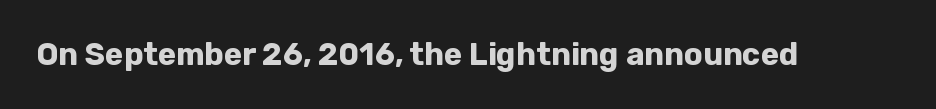
Q: Is the text bold? A: Yes.
Q: Is the text italic (slanted)? A: No, it is upright.
Q: Is the typeface a serif or a sans-serif typeface? A: Sans-serif.
Q: Is the text underlined? A: No.
Q: Is the spacing between letters normal or unusually wide? A: Normal.
Q: Width (condensed, normal, or wide)? A: Normal.
Q: Stroke contrast? A: Low.
Q: x-height? A: Medium.
Q: Monospaced? A: No.
